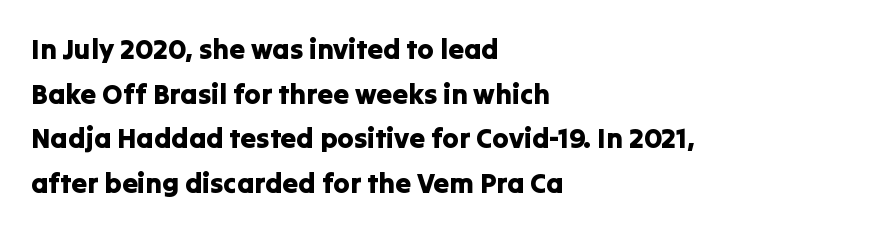
The image shows 28 px sans-serif type, upright; set left-aligned, normal line spacing (1.59x), normal letter spacing, not underlined; low stroke contrast and a medium x-height.
